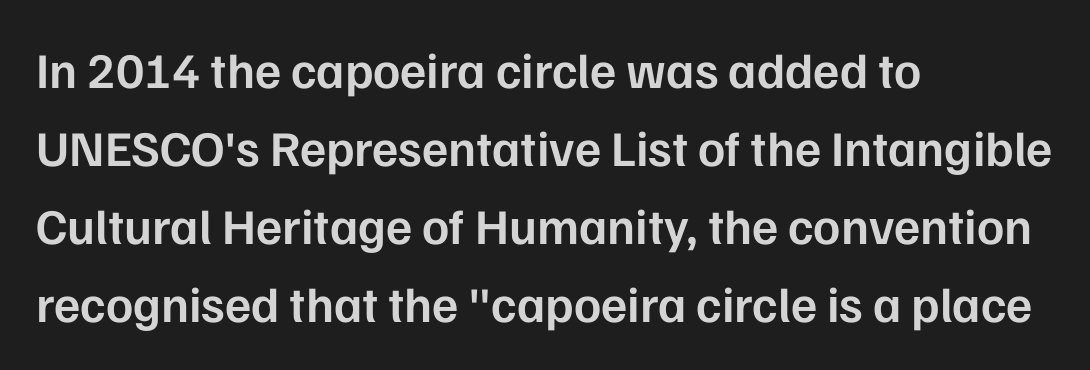
Q: Is the text bold? A: Semi-bold.
Q: Is the text italic (slanted)? A: No, it is upright.
Q: Is the typeface a serif or a sans-serif typeface? A: Sans-serif.
Q: Is the text underlined? A: No.
Q: How is the paragraph aligned? A: Left-aligned.
Q: Is the spacing between letters normal or unusually wide? A: Normal.
Q: Is the spacing between lines tight, normal or loose? A: Normal.
Q: Width (condensed, normal, or wide)? A: Normal.
Q: Stroke contrast? A: Low.
Q: x-height? A: Medium.
Q: Monospaced? A: No.
